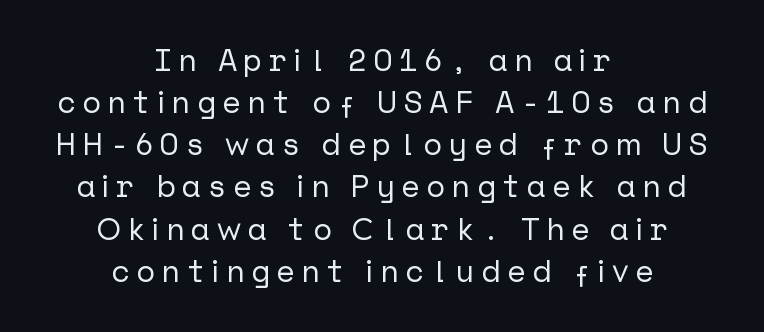
The image shows 31 px sans-serif type, upright; set centered, normal line spacing (1.36x), unusually wide letter spacing (+0.22 em), not underlined; low stroke contrast and a medium x-height.
